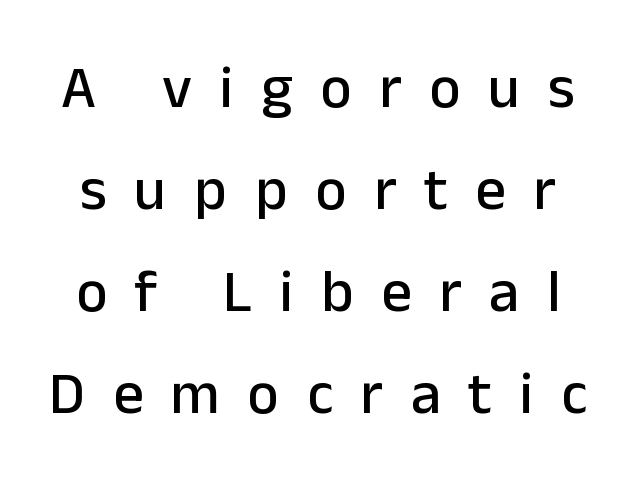
{"serif": "no", "italic": "no", "width": "normal", "stroke_contrast": "low", "x_height": "medium", "monospaced": "no", "underline": "no", "align": "center", "line_spacing": "normal", "line_spacing_ratio": 1.7, "letter_spacing": "wide", "letter_spacing_em": 0.46, "glyph_px": 60}
